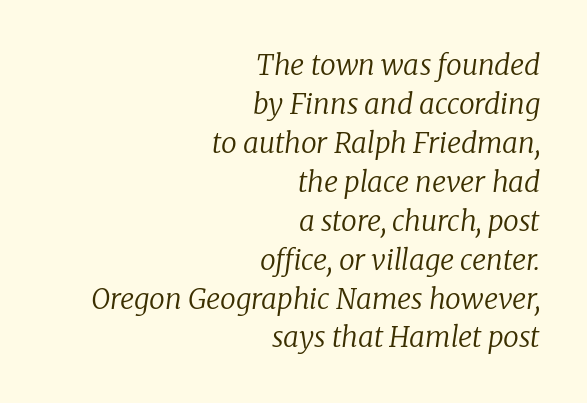
{"serif": "yes", "italic": "yes", "lean": "right", "slant_degrees": 8, "bold": "no", "weight": "regular", "width": "normal", "stroke_contrast": "low", "x_height": "medium", "monospaced": "no", "underline": "no", "align": "right", "line_spacing": "normal", "line_spacing_ratio": 1.39, "letter_spacing": "normal", "letter_spacing_em": 0.0, "glyph_px": 28}
